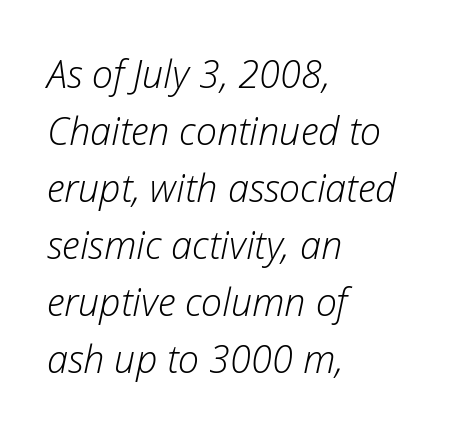
Q: Is the text bold? A: No.
Q: Is the text italic (slanted)? A: Yes, it leans right by about 12 degrees.
Q: Is the text underlined? A: No.
Q: How is the paragraph aligned? A: Left-aligned.
Q: Is the spacing between letters normal or unusually wide? A: Normal.
Q: Is the spacing between lines tight, normal or loose? A: Normal.
Q: Width (condensed, normal, or wide)? A: Normal.
Q: Stroke contrast? A: Low.
Q: x-height? A: Medium.
Q: Monospaced? A: No.
